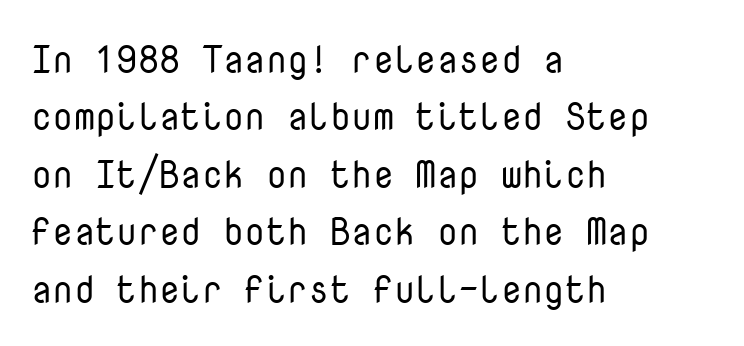
{"serif": "no", "italic": "no", "bold": "no", "weight": "regular", "width": "normal", "stroke_contrast": "low", "x_height": "medium", "monospaced": "yes", "underline": "no", "align": "left", "line_spacing": "normal", "line_spacing_ratio": 1.51, "letter_spacing": "normal", "letter_spacing_em": 0.0, "glyph_px": 38}
